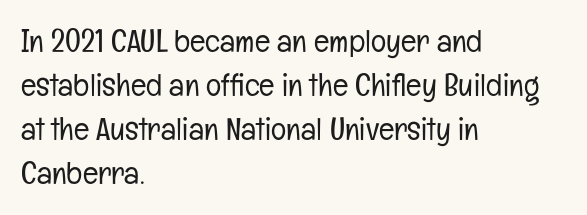
Has an underline been added? It has not. This rendering employs a face without finishing strokes, i.e., a sans-serif. The letters stand upright; this is a roman face. The cut favours lightness, reaching ordinary text weight at its darkest. Whoever set this chose a conventional vertical rhythm. This rendering uses left alignment, leaving the right contour irregular.
